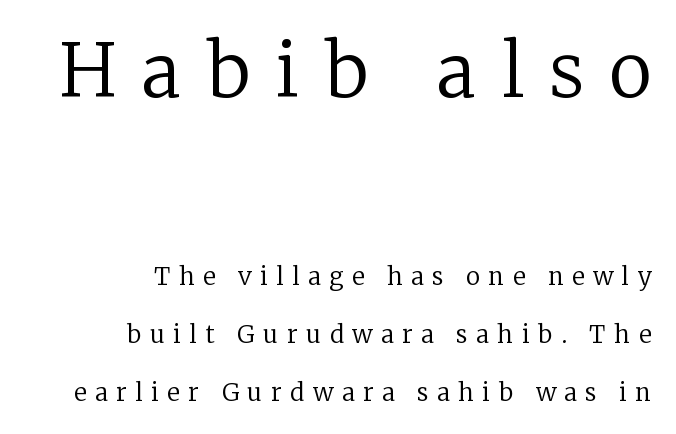
Q: Is the text bold? A: No.
Q: Is the text italic (slanted)? A: No, it is upright.
Q: Is the typeface a serif or a sans-serif typeface? A: Serif.
Q: Is the text underlined? A: No.
Q: How is the paragraph aligned? A: Right-aligned.
Q: Is the spacing between letters normal or unusually wide? A: Unusually wide.
Q: Is the spacing between lines tight, normal or loose? A: Loose.
Q: Which block of text is set in a larger size, the first (top) or the second (bottom)? A: The first (top) one.
Q: Width (condensed, normal, or wide)? A: Normal.
Q: Stroke contrast? A: Low.
Q: x-height? A: Medium.
Q: Monospaced? A: No.
